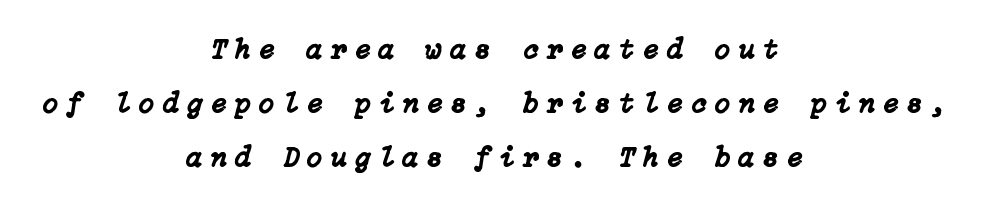
{"italic": "yes", "lean": "right", "slant_degrees": 15, "width": "normal", "stroke_contrast": "low", "x_height": "medium", "underline": "no", "align": "center", "line_spacing": "loose", "line_spacing_ratio": 1.93, "letter_spacing": "wide", "letter_spacing_em": 0.31, "glyph_px": 28}
